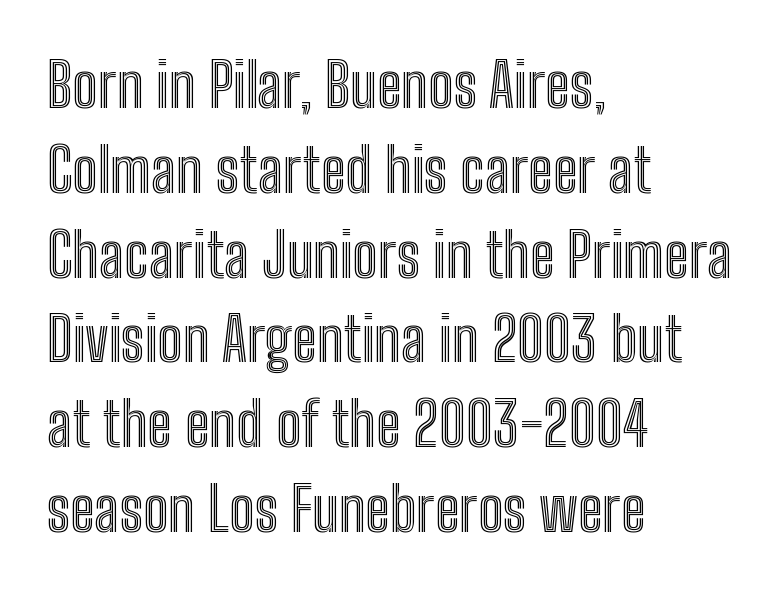
The image shows 61 px condensed type, upright; set left-aligned, normal line spacing (1.39x), normal letter spacing, not underlined; a medium x-height.
